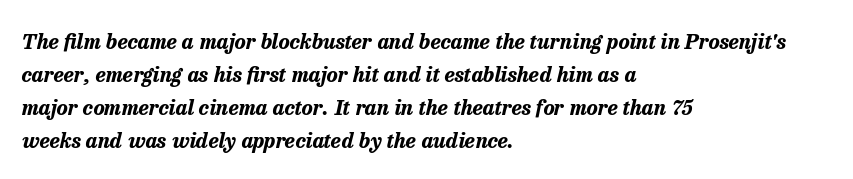
The image shows 21 px bold type, italic (leaning right); set left-aligned, normal line spacing (1.57x), normal letter spacing, not underlined.
